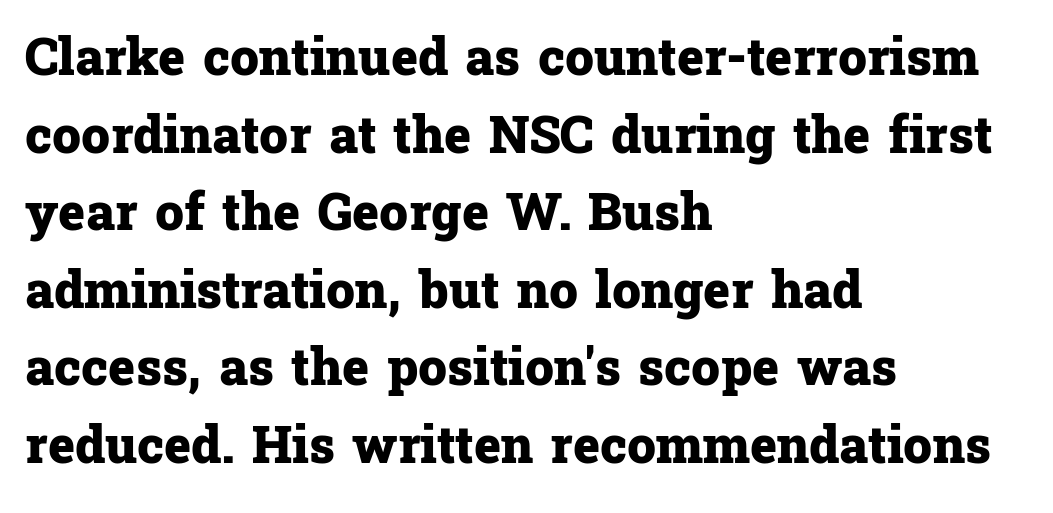
The image shows 51 px heavy serif type, upright; set left-aligned, normal line spacing (1.52x), normal letter spacing, not underlined; low stroke contrast and a medium x-height.
